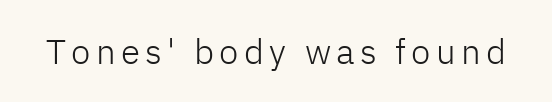
{"serif": "no", "italic": "no", "bold": "no", "weight": "light", "width": "normal", "stroke_contrast": "low", "x_height": "medium", "monospaced": "no", "underline": "no", "glyph_px": 35}
